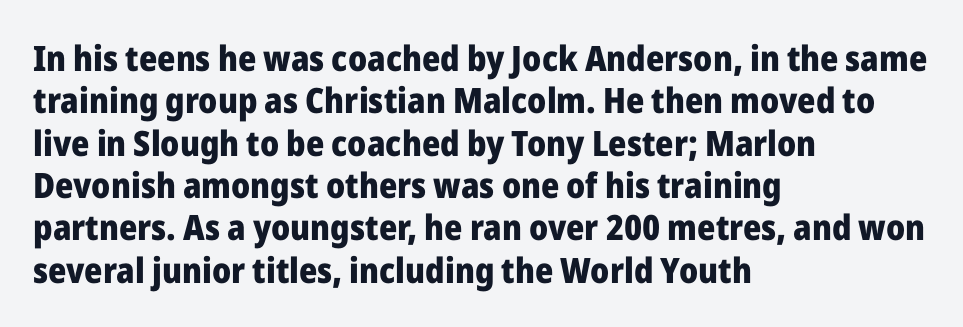
The face used here is rendered with its standard letterfit. The words here are not underlined. Students, this is bold: see how much ink each stroke carries. Left-aligned paragraph, ragged on the right.
